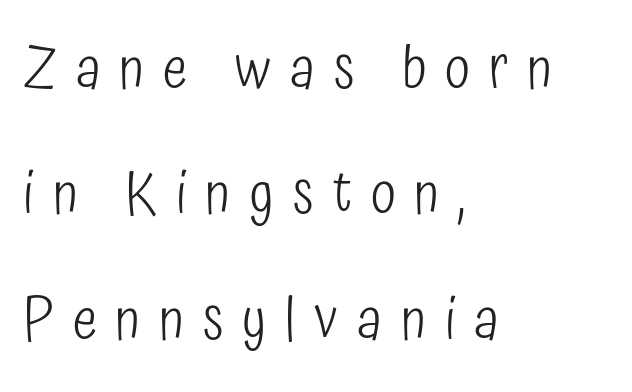
{"serif": "no", "italic": "no", "bold": "no", "weight": "light", "width": "condensed", "stroke_contrast": "low", "x_height": "medium", "monospaced": "no", "underline": "no", "align": "left", "line_spacing": "loose", "line_spacing_ratio": 2.16, "letter_spacing": "wide", "letter_spacing_em": 0.32, "glyph_px": 58}
